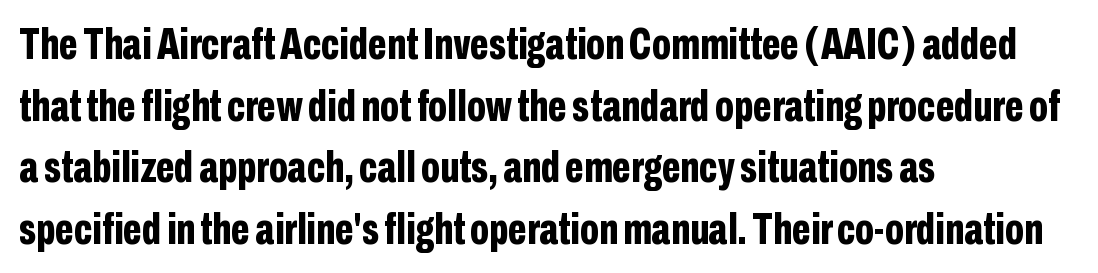
This is sans-serif lettering, the kind often seen on screens and signage. Typographic density is high because the face is bold. The passage shown is typed in a proportional face where columns would drift. Do the letters lean? They stand straight. Typeset ragged right — the left edge is the straight one. Descenders are the only things crossing below the line.
